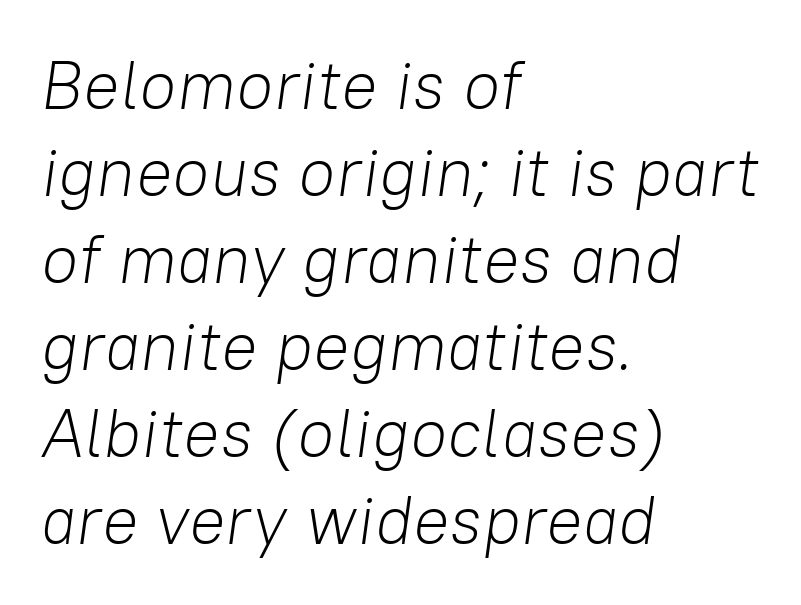
{"italic": "yes", "lean": "right", "slant_degrees": 8, "bold": "no", "weight": "light", "width": "normal", "stroke_contrast": "low", "x_height": "medium", "monospaced": "no", "underline": "no", "align": "left", "line_spacing": "normal", "line_spacing_ratio": 1.28, "letter_spacing": "normal", "letter_spacing_em": 0.0, "glyph_px": 68}
